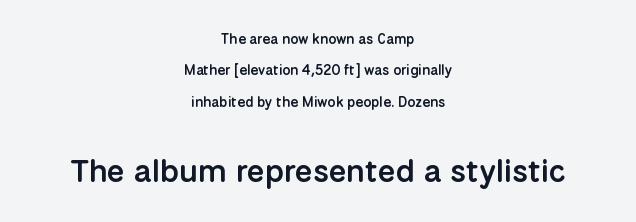
How would I describe the line gaps? Wide and relaxed. You can tell from the bare stems that sans-serif type was used. Tall strokes in this sample are plumb rather than angled. Plain, unruled lines of type. Short and long lines alike share a common midpoint. The letters are semibold — heavier than regular but short of a full bold.
